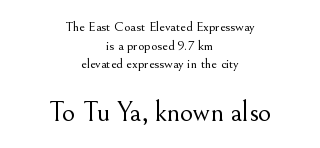
{"serif": "yes", "italic": "no", "bold": "no", "weight": "light", "width": "normal", "stroke_contrast": "medium", "x_height": "small", "monospaced": "no", "underline": "no", "align": "center", "line_spacing": "normal", "line_spacing_ratio": 1.33, "letter_spacing": "normal", "letter_spacing_em": 0.0, "larger_block": "second", "size_ratio": 2.0, "glyph_px": 28}
